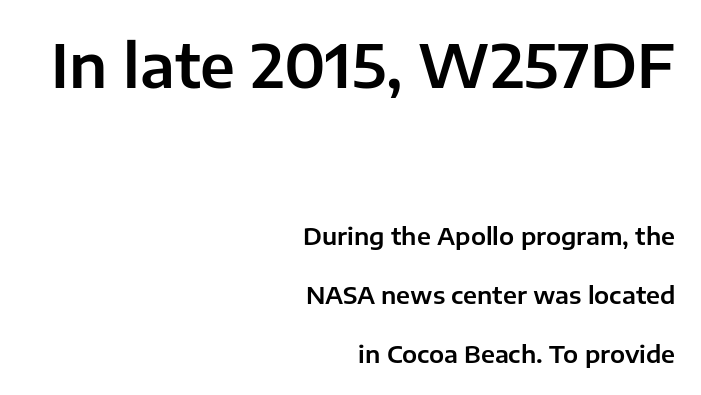
Caption: multi-line text, flush right, ragged left. Look at the tracking — it's just the regular setting, nothing added. In terms of leading, this rendering errs on the spacious side. This sample has the flowing, uneven cadence of proportional lettering. Every stem runs plumb, perpendicular to the baseline. This rendering features lettering with no underline.
